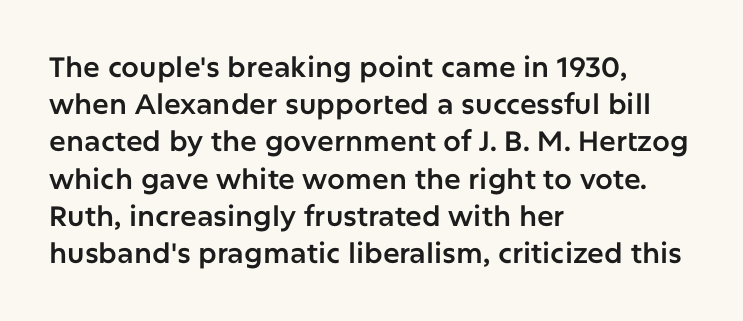
The image shows 28 px sans-serif type, upright; set left-aligned, normal line spacing (1.33x), normal letter spacing, not underlined; low stroke contrast and a medium x-height.
